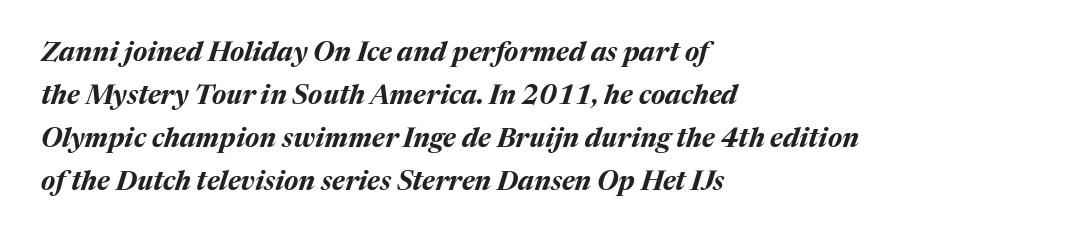
A classic flush-left, rag-right setting is used for this passage. Glance below the letters and you will spot only blank space. Weight: bold. Each word holds together tightly as a unit, with standard inter-letter gaps. Slant detected: the letters are inclined.
